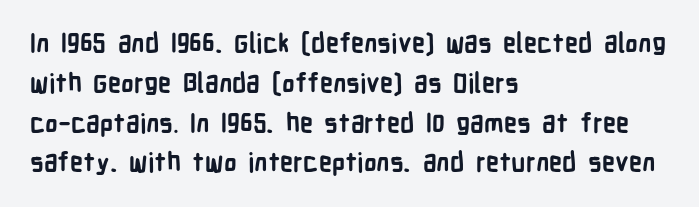
{"italic": "no", "bold": "yes", "underline": "no", "align": "left", "line_spacing": "normal", "line_spacing_ratio": 1.53, "letter_spacing": "normal", "letter_spacing_em": 0.0, "glyph_px": 26}
